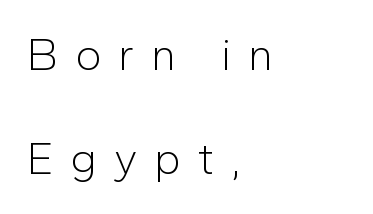
A bare baseline throughout the passage. On a weight scale, this lands at 450 or below. Are there feet on the stems? There aren't — it's a sans. Posture: straight, roman, zero tilt. Each letter keeps its own natural width here, so spacing adapts to shape.
